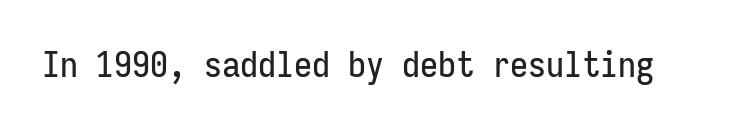
The image shows 36 px condensed sans-serif type, upright, monospaced; set normal letter spacing, not underlined; low stroke contrast and a medium x-height.
